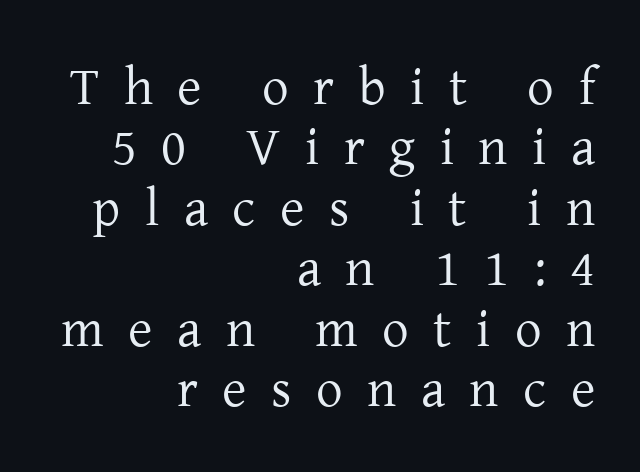
The image shows 53 px regular-weight serif type, upright; set right-aligned, tight line spacing (1.14x), unusually wide letter spacing (+0.46 em), not underlined; low stroke contrast and a medium x-height.
